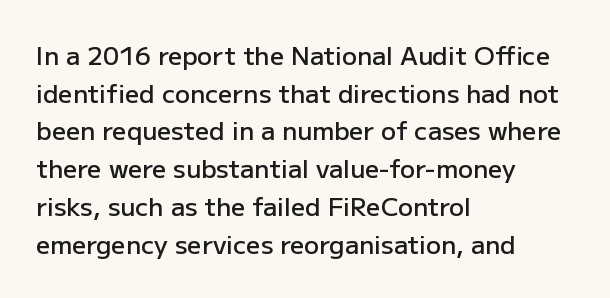
The foot of each line stays bare and open. Horizontal bands of white between lines are of average thickness. A fair bit of extra ink — the face is semibold, not bold. Where is the straight margin? On the left.
